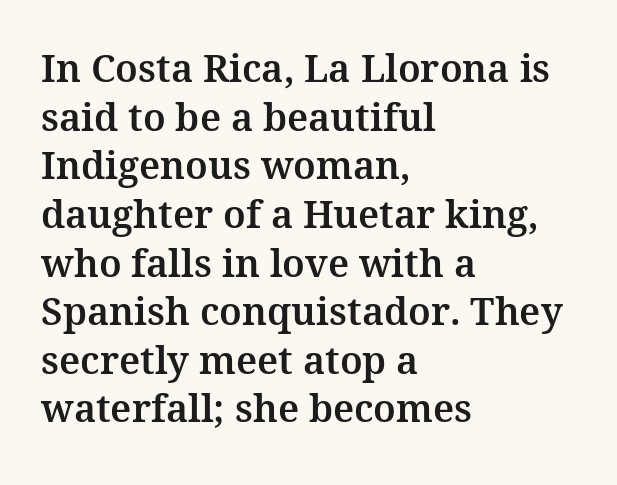
Observe the serifs anchoring each vertical stroke in this sample. Spacing verdict: proportional, widths tailored to each character. Horizontal bands of white between lines are of average thickness. The rag falls on the right side of this text block. There is no visible air inserted between adjacent glyphs. Rule under the text: the space is simply empty.
